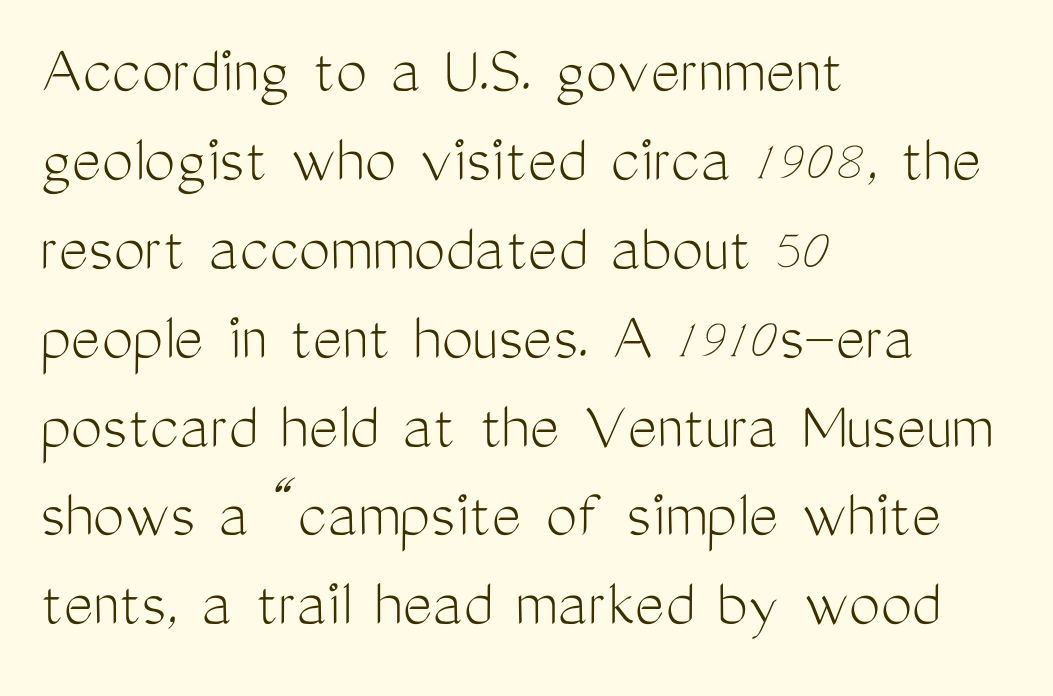
The image shows 70 px light, condensed sans-serif type, upright; set left-aligned, normal line spacing (1.27x), normal letter spacing, not underlined; medium stroke contrast and a medium x-height.
